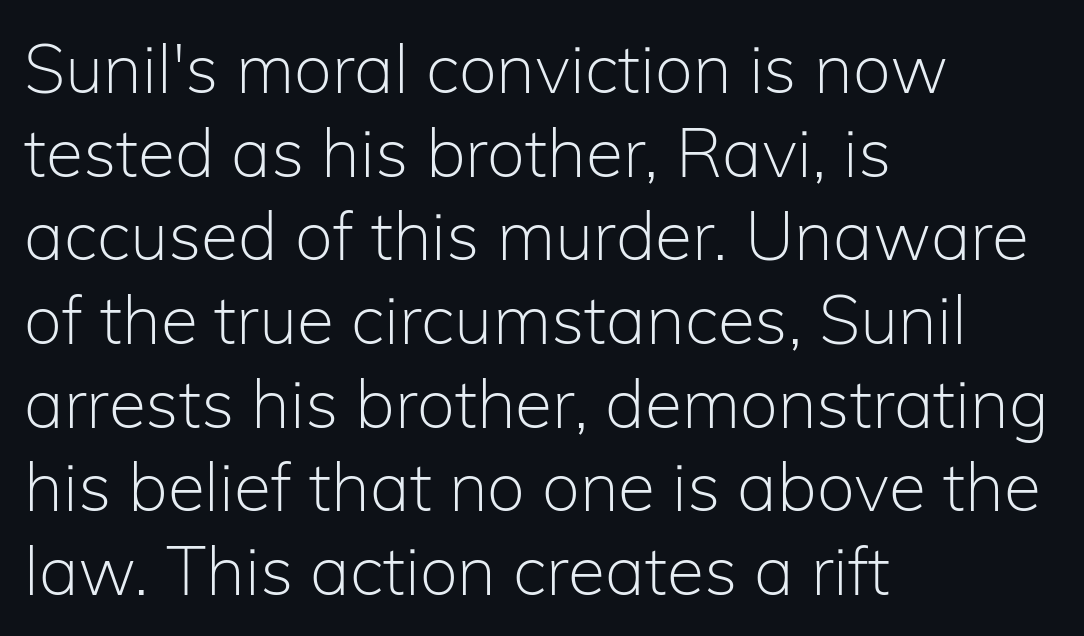
The image shows 68 px light sans-serif type, upright; set left-aligned, line spacing 1.23x, normal letter spacing, not underlined; low stroke contrast and a medium x-height.
